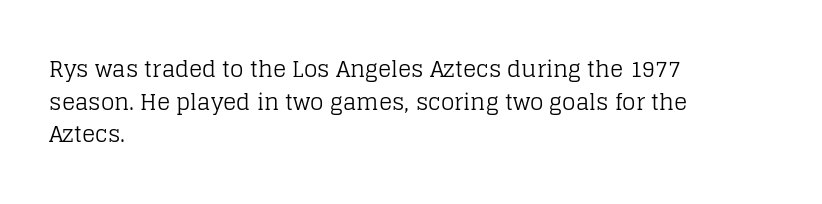
The image shows 22 px text type, upright; set left-aligned, normal line spacing (1.48x), normal letter spacing, not underlined.
